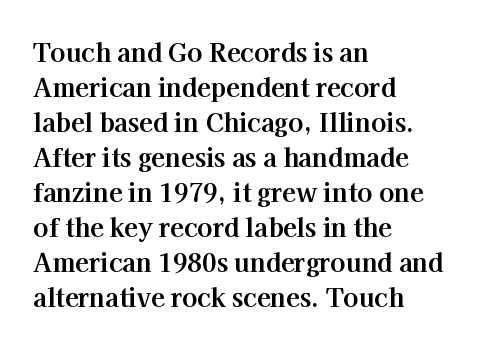
The image shows 25 px bold type, upright; set left-aligned, normal line spacing (1.4x), normal letter spacing, not underlined.
